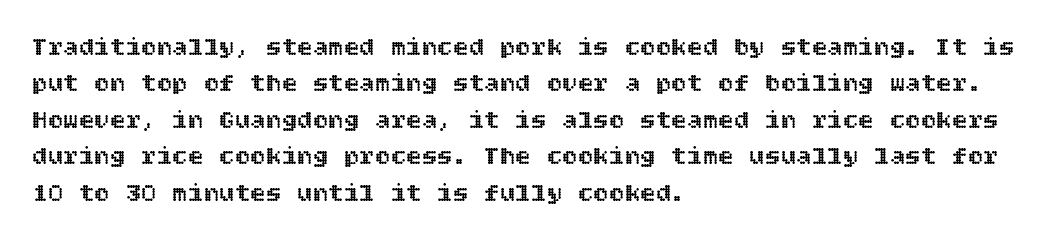
Q: Is the text italic (slanted)? A: No, it is upright.
Q: Is the text underlined? A: No.
Q: How is the paragraph aligned? A: Left-aligned.
Q: Is the spacing between letters normal or unusually wide? A: Normal.
Q: Is the spacing between lines tight, normal or loose? A: Normal.
